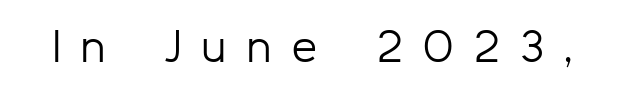
The image shows 45 px light sans-serif type, upright; set unusually wide letter spacing (+0.47 em), not underlined; low stroke contrast and a medium x-height.
